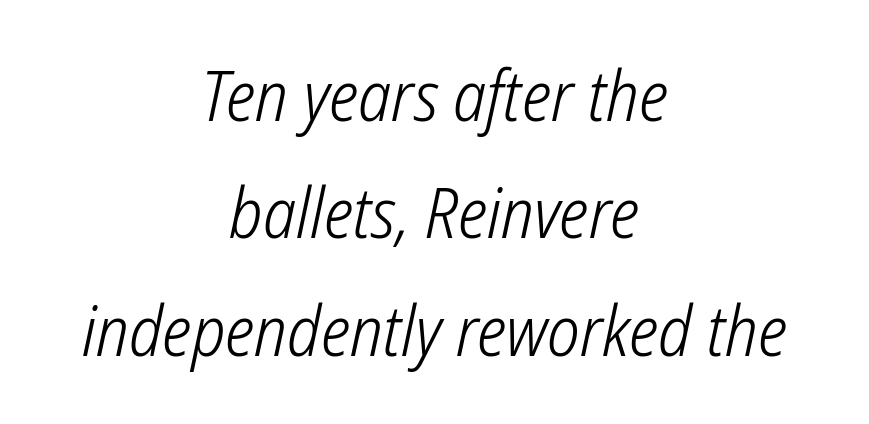
A typesetter would call this proportional, since set widths differ per character. Each new line begins a customary step beneath the previous one. The line texture is even and compact thanks to regular tracking. Check the space under the baseline: it is left empty. No heavy texture on the line: the type isn't bold.
